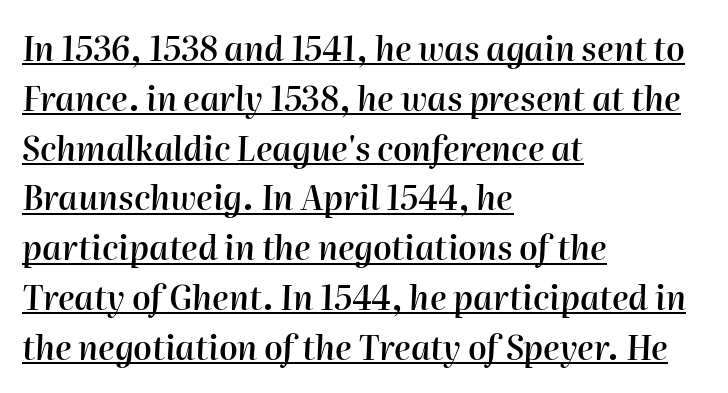
{"italic": "yes", "lean": "right", "slant_degrees": 2, "bold": "semi", "weight": "semibold", "width": "normal", "stroke_contrast": "high", "x_height": "medium", "monospaced": "no", "underline": "yes", "align": "left", "line_spacing": "normal", "line_spacing_ratio": 1.51, "letter_spacing": "normal", "letter_spacing_em": 0.0, "glyph_px": 33}
